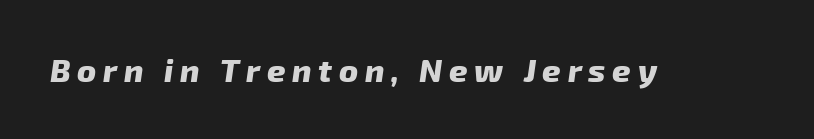
The image shows 32 px heavy type, italic (leaning right); set unusually wide letter spacing (+0.21 em), not underlined; low stroke contrast and a medium x-height.
